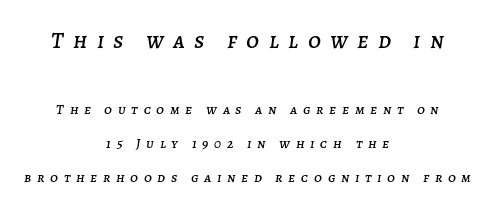
Each row of text sits above clean, open space. If you folded the block vertically in half, each line would mirror itself in length. In terms of leading, this rendering errs on the spacious side. Spacing between characters has been opened up far beyond the box default. Looking at the ascenders, they clearly lean. Top chunk: large. Bottom chunk: small.
